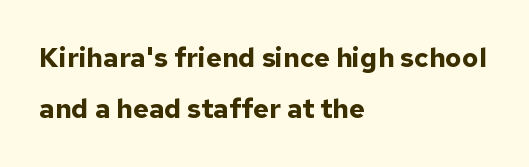
The font's upright variant was chosen for this text. Heavy-handed strokes throughout: this text is bold. The specimen omits any rule beneath the text block's lines. Honestly, the letter spacing is just normal — you wouldn't notice it. These lines stack with their left ends in a neat column.
